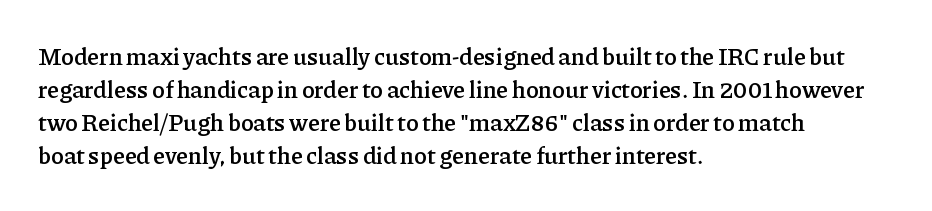
The image shows 24 px text type, upright; set left-aligned, normal line spacing (1.38x), normal letter spacing, not underlined.
